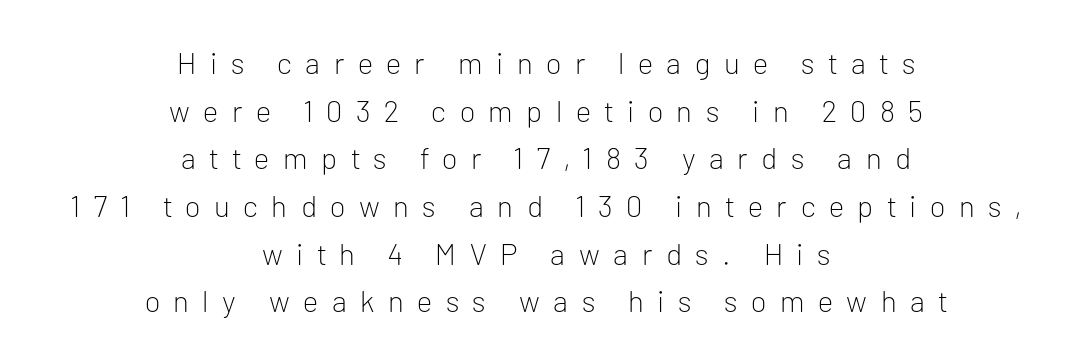
Q: Is the text bold? A: No.
Q: Is the text italic (slanted)? A: No, it is upright.
Q: Is the typeface a serif or a sans-serif typeface? A: Sans-serif.
Q: Is the text underlined? A: No.
Q: How is the paragraph aligned? A: Centered.
Q: Is the spacing between letters normal or unusually wide? A: Unusually wide.
Q: Is the spacing between lines tight, normal or loose? A: Normal.
Q: Width (condensed, normal, or wide)? A: Normal.
Q: Stroke contrast? A: Low.
Q: x-height? A: Medium.
Q: Monospaced? A: No.
